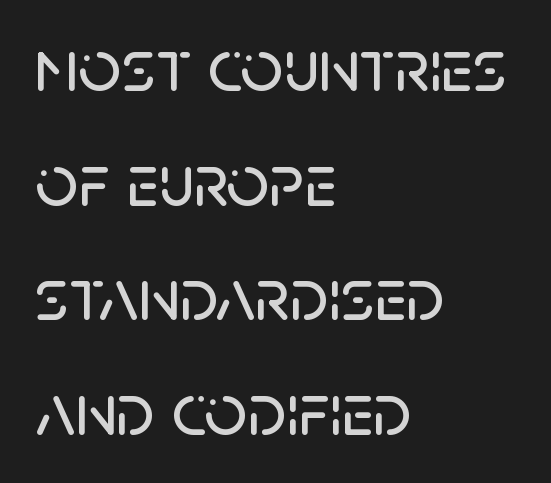
The image shows 75 px sans-serif type, upright; set left-aligned, normal line spacing (1.53x), normal letter spacing, not underlined; low stroke contrast and a large x-height.
